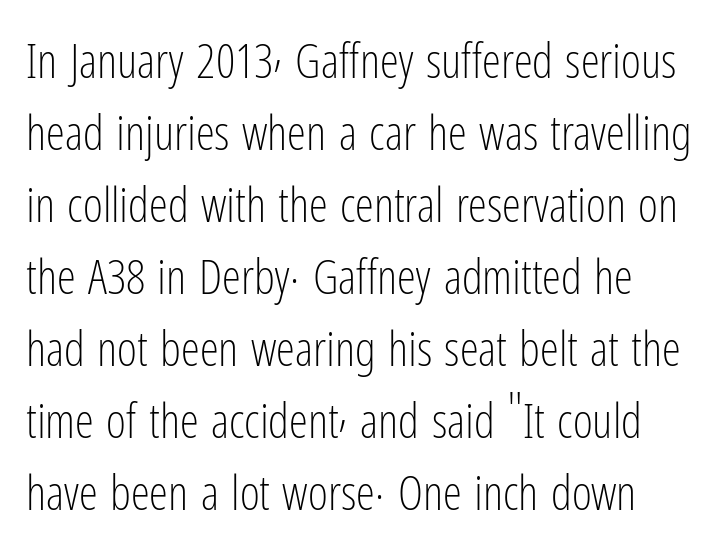
Evenly set lines give the paragraph a standard silhouette. The axis of the letterforms is exactly vertical. Descenders are the only things crossing below the line. The strokes are not fattened; the text isn't bold. Looks like regular typesetting: each glyph gets only the width it needs.
